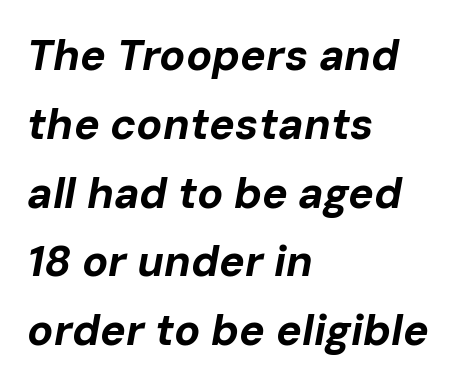
This is oblique type, the kind used for emphasis or titles. Caption: bold face, heavy strokes. The passage shown has conventional tracking throughout. Visually the block forms a straight wall on the left and a jagged coastline on the right. Think of a printed novel: that variable character pitch is what you see here.
